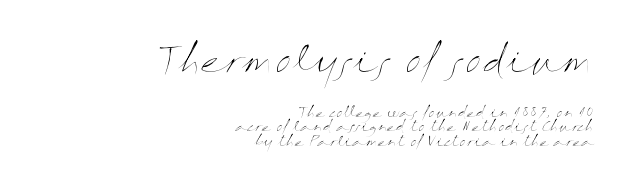
Q: Is the text bold? A: No.
Q: Is the text italic (slanted)? A: Yes.
Q: Is the text underlined? A: No.
Q: How is the paragraph aligned? A: Right-aligned.
Q: Is the spacing between letters normal or unusually wide? A: Normal.
Q: Is the spacing between lines tight, normal or loose? A: Tight.
Q: Which block of text is set in a larger size, the first (top) or the second (bottom)? A: The first (top) one.
Q: Width (condensed, normal, or wide)? A: Wide.
Q: Stroke contrast? A: Medium.
Q: x-height? A: Medium.
Q: Monospaced? A: No.
